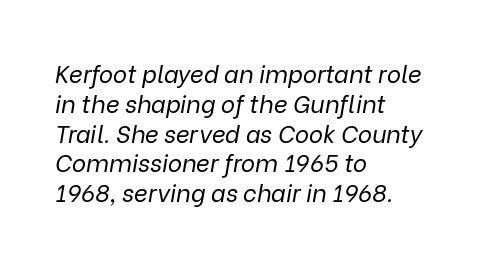
The image shows 24 px text type, italic (leaning right); set left-aligned, line spacing 1.24x, normal letter spacing, not underlined.
